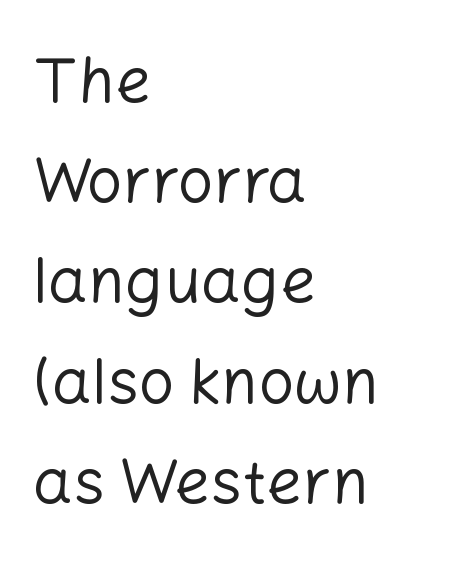
{"serif": "no", "italic": "no", "bold": "no", "weight": "regular", "width": "normal", "stroke_contrast": "low", "x_height": "medium", "monospaced": "no", "underline": "no", "align": "left", "line_spacing": "normal", "line_spacing_ratio": 1.59, "letter_spacing": "normal", "letter_spacing_em": 0.0, "glyph_px": 63}
